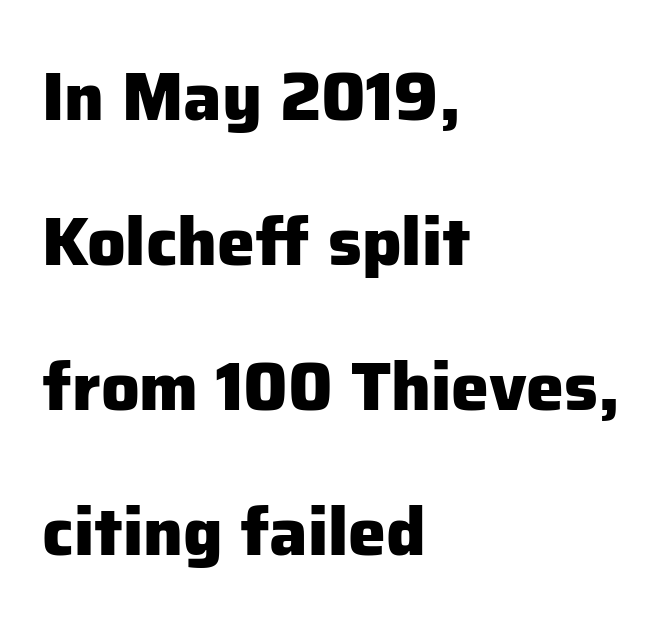
The image shows 68 px heavy sans-serif type, upright; set left-aligned, loose line spacing (2.13x), normal letter spacing, not underlined; low stroke contrast and a medium x-height.
